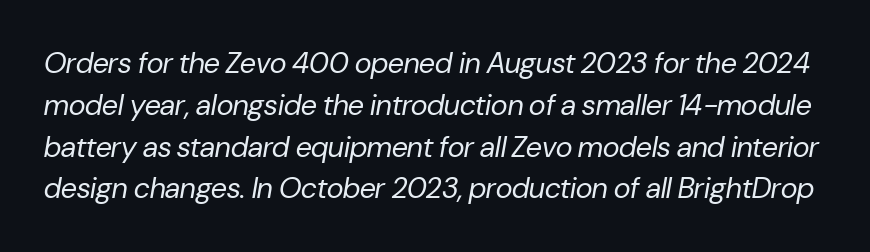
Q: Is the text bold? A: No.
Q: Is the text italic (slanted)? A: Yes, it leans right by about 10 degrees.
Q: Is the text underlined? A: No.
Q: Is the spacing between letters normal or unusually wide? A: Normal.
Q: Is the spacing between lines tight, normal or loose? A: Normal.
Q: Width (condensed, normal, or wide)? A: Normal.
Q: Stroke contrast? A: Low.
Q: x-height? A: Medium.
Q: Monospaced? A: No.
